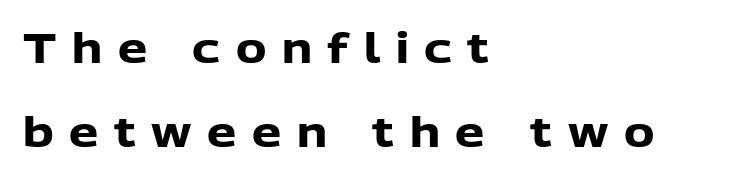
As a designer I'd log this as weight 700, bold. Plain, unruled lines of type. The rendering anchors every line to the left-hand side. The passage shown has open, widely tracked lettering throughout. This sample has the flowing, uneven cadence of proportional lettering.
